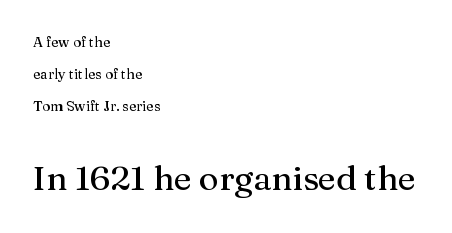
The image shows 34 px serif type, upright; set left-aligned, loose line spacing (2.29x), normal letter spacing, not underlined; the second (bottom) block is 2.43x larger; medium stroke contrast and a medium x-height.
